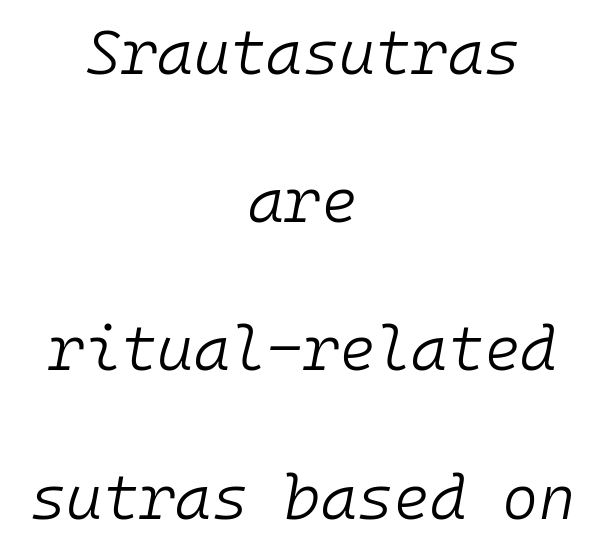
The image shows 62 px light type, italic (leaning right), monospaced; set centered, loose line spacing (2.39x), normal letter spacing, not underlined; low stroke contrast and a medium x-height.
